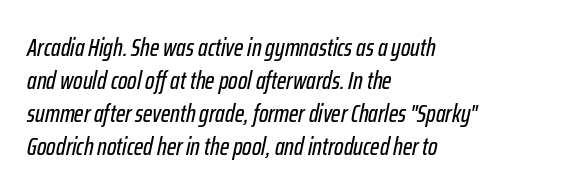
Q: Is the text italic (slanted)? A: Yes, it leans right by about 12 degrees.
Q: Is the text underlined? A: No.
Q: How is the paragraph aligned? A: Left-aligned.
Q: Is the spacing between letters normal or unusually wide? A: Normal.
Q: Is the spacing between lines tight, normal or loose? A: Normal.
